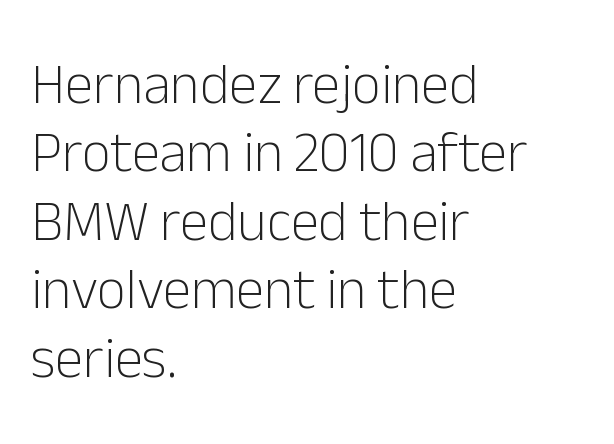
{"serif": "no", "italic": "no", "bold": "no", "weight": "light", "width": "normal", "stroke_contrast": "low", "x_height": "medium", "monospaced": "no", "underline": "no", "align": "left", "line_spacing_ratio": 1.2, "letter_spacing": "normal", "letter_spacing_em": 0.0, "glyph_px": 57}
